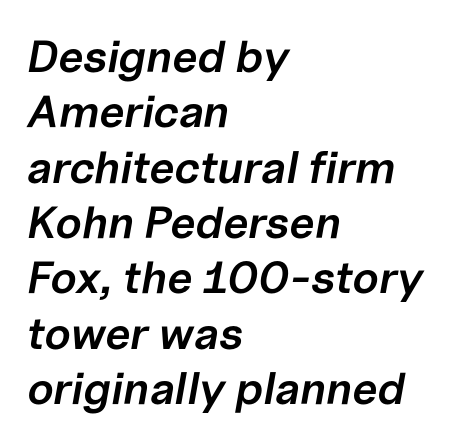
Q: Is the text bold? A: Semi-bold.
Q: Is the text italic (slanted)? A: Yes, it leans right by about 10 degrees.
Q: Is the text underlined? A: No.
Q: How is the paragraph aligned? A: Left-aligned.
Q: Is the spacing between letters normal or unusually wide? A: Normal.
Q: Width (condensed, normal, or wide)? A: Normal.
Q: Stroke contrast? A: Low.
Q: x-height? A: Medium.
Q: Monospaced? A: No.
